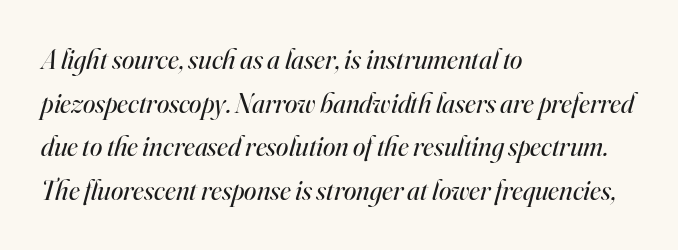
Each row of text sits above clean, open space. Stroke thickness stays within the range of a standard reading face or lighter. The face used here is rendered with its standard letterfit. Spacing verdict: proportional, widths tailored to each character.
